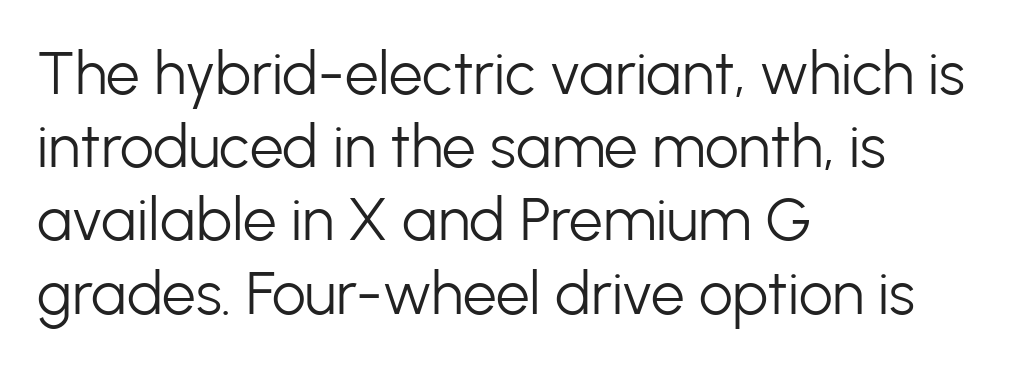
{"serif": "no", "italic": "no", "bold": "no", "weight": "light", "width": "normal", "stroke_contrast": "low", "x_height": "medium", "monospaced": "no", "underline": "no", "align": "left", "line_spacing_ratio": 1.22, "letter_spacing": "normal", "letter_spacing_em": 0.0, "glyph_px": 60}
